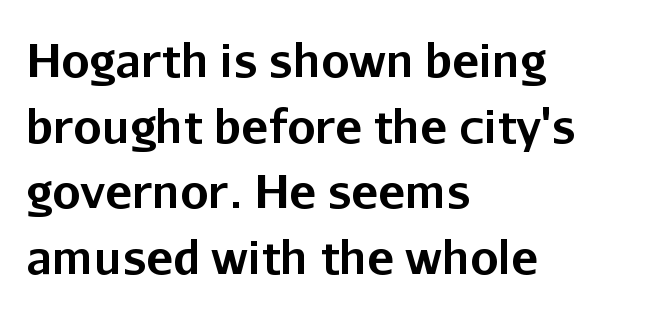
{"serif": "no", "italic": "no", "bold": "yes", "weight": "bold", "width": "normal", "stroke_contrast": "low", "x_height": "medium", "monospaced": "no", "underline": "no", "align": "left", "line_spacing": "normal", "line_spacing_ratio": 1.46, "letter_spacing": "normal", "letter_spacing_em": 0.0, "glyph_px": 45}
